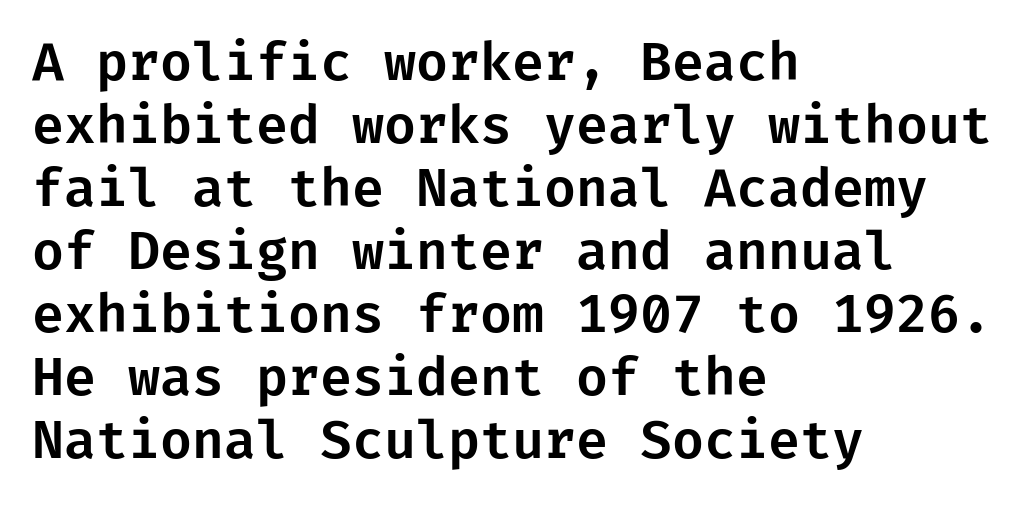
The image shows 52 px sans-serif type, upright; set left-aligned, line spacing 1.21x, normal letter spacing, not underlined; low stroke contrast and a medium x-height.
